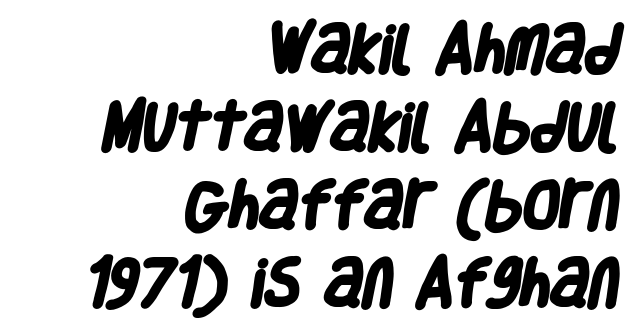
The image shows 53 px heavy, condensed sans-serif type; set right-aligned, normal line spacing (1.47x), normal letter spacing, not underlined; low stroke contrast and a large x-height.
